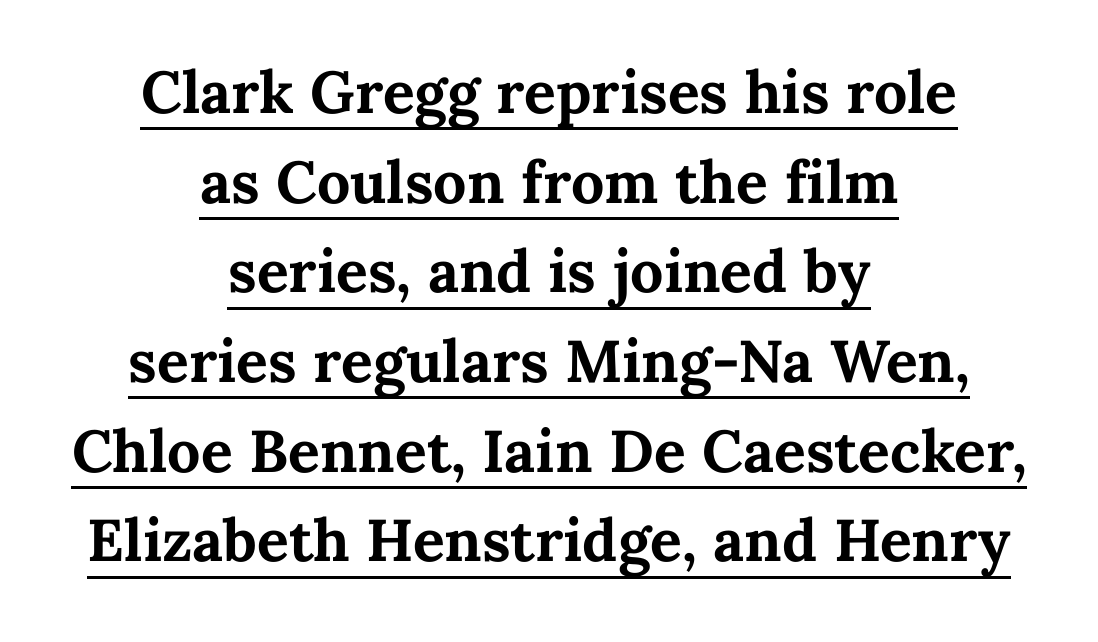
Every stem runs plumb, perpendicular to the baseline. Quick note: interline space is typical. In terms of weight, the rendering is a true, heavy bold. Quick note: underline on. Where is the straight margin? There isn't one; the lines are centered. Think of a printed novel: that variable character pitch is what you see here.
